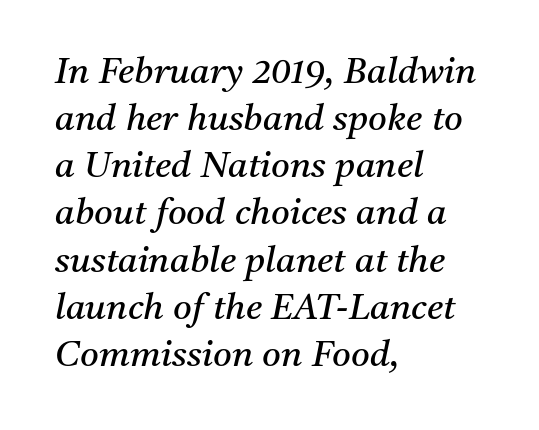
Q: Is the text bold? A: No.
Q: Is the text italic (slanted)? A: Yes, it leans right by about 11 degrees.
Q: Is the typeface a serif or a sans-serif typeface? A: Serif.
Q: Is the text underlined? A: No.
Q: How is the paragraph aligned? A: Left-aligned.
Q: Is the spacing between letters normal or unusually wide? A: Normal.
Q: Is the spacing between lines tight, normal or loose? A: Normal.
Q: Width (condensed, normal, or wide)? A: Normal.
Q: Stroke contrast? A: Medium.
Q: x-height? A: Medium.
Q: Monospaced? A: No.
